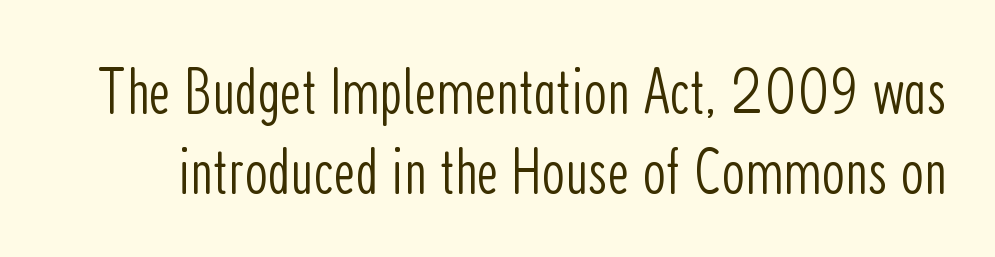
{"serif": "no", "italic": "no", "bold": "no", "weight": "light", "width": "condensed", "stroke_contrast": "low", "x_height": "medium", "monospaced": "no", "underline": "no", "line_spacing_ratio": 1.21, "letter_spacing": "normal", "letter_spacing_em": 0.0, "glyph_px": 66}
